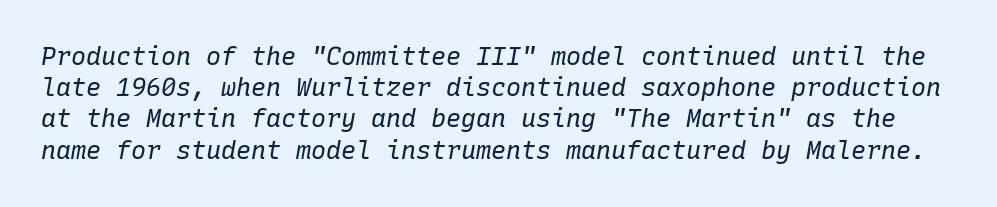
The rendering applies a slant to the glyphs. Honestly, the row spacing looks completely unremarkable. Beneath every word, the page is bare. The type is set solid horizontally, with unmodified tracking.
